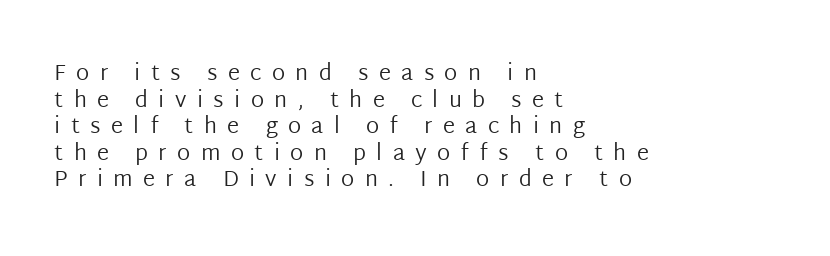
The setting favours the left margin, as ordinary paragraphs usually do. The type sits square on the baseline with zero lean. Descenders are the only things crossing below the line. How are the letters spaced? Widely, with obvious added tracking.
